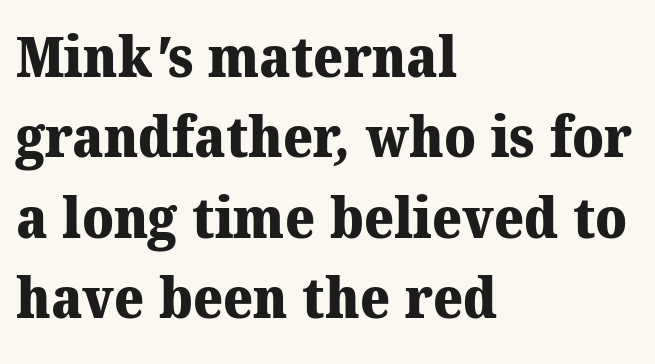
The lines sit at an ordinary, default distance from one another. The typesetter chose a ragged-right arrangement here. The letters advance in unequal steps, a hallmark of proportional type. The rendering uses a bold face; every stroke is thick and dark. The area under the type is left untouched.
